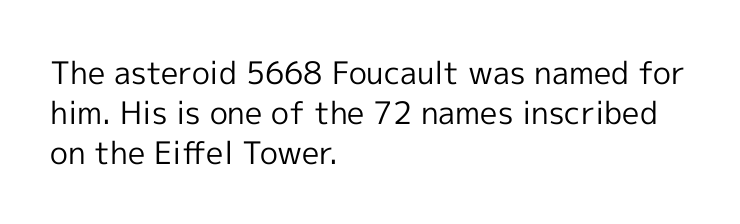
The image shows 31 px regular-weight sans-serif type, upright; set left-aligned, normal line spacing (1.29x), normal letter spacing, not underlined; a medium x-height.
